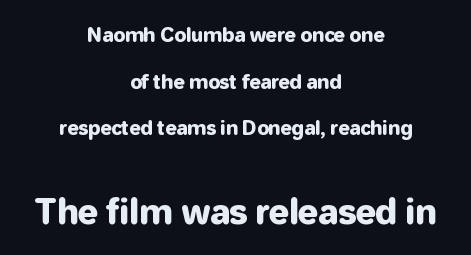
Q: Is the text italic (slanted)? A: No, it is upright.
Q: Is the typeface a serif or a sans-serif typeface? A: Sans-serif.
Q: Is the text underlined? A: No.
Q: How is the paragraph aligned? A: Centered.
Q: Is the spacing between letters normal or unusually wide? A: Normal.
Q: Is the spacing between lines tight, normal or loose? A: Loose.
Q: Which block of text is set in a larger size, the first (top) or the second (bottom)? A: The second (bottom) one.
Q: Width (condensed, normal, or wide)? A: Normal.
Q: Stroke contrast? A: Low.
Q: x-height? A: Medium.
Q: Monospaced? A: No.
